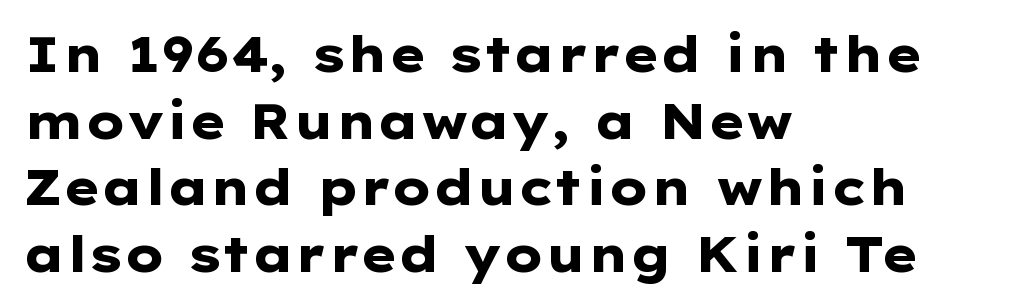
The image shows 49 px heavy, wide sans-serif type, upright; set left-aligned, normal line spacing (1.36x), normal letter spacing, not underlined; low stroke contrast and a medium x-height.
